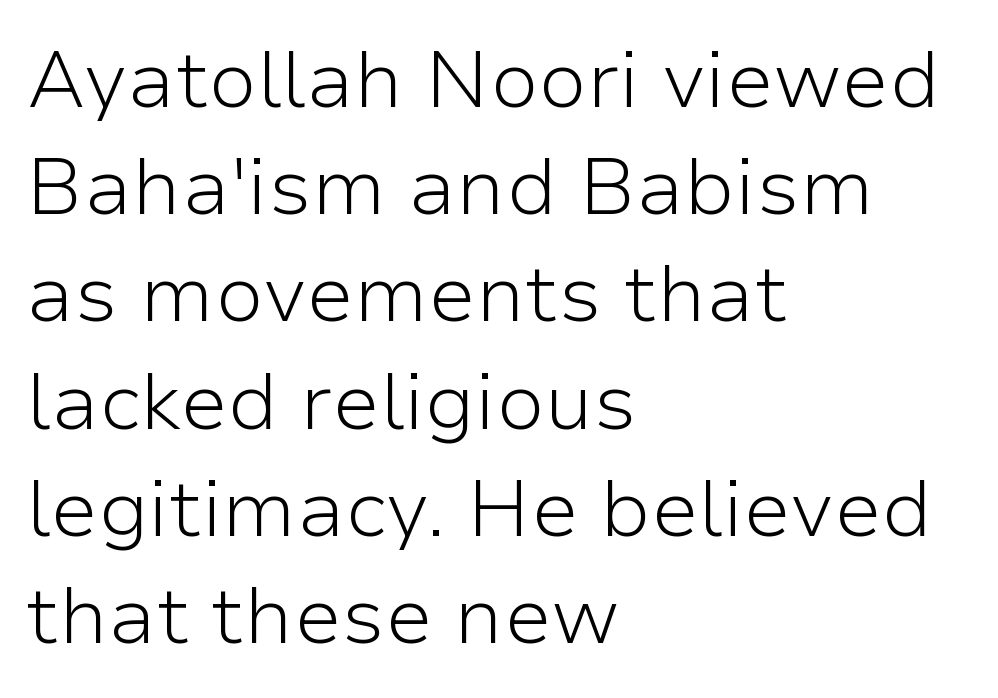
{"serif": "no", "italic": "no", "bold": "no", "weight": "light", "width": "normal", "stroke_contrast": "low", "x_height": "medium", "monospaced": "no", "underline": "no", "align": "left", "line_spacing": "normal", "line_spacing_ratio": 1.34, "letter_spacing": "normal", "letter_spacing_em": 0.0, "glyph_px": 80}
